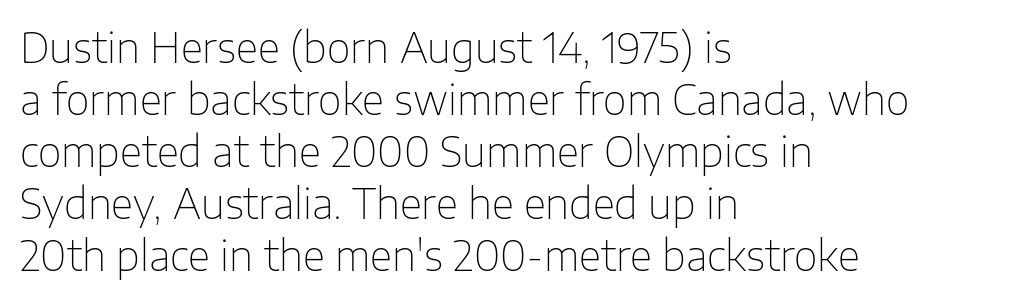
{"serif": "no", "italic": "no", "bold": "no", "weight": "thin", "width": "normal", "stroke_contrast": "low", "x_height": "medium", "monospaced": "no", "underline": "no", "align": "left", "line_spacing": "normal", "line_spacing_ratio": 1.27, "letter_spacing": "normal", "letter_spacing_em": 0.0, "glyph_px": 41}
